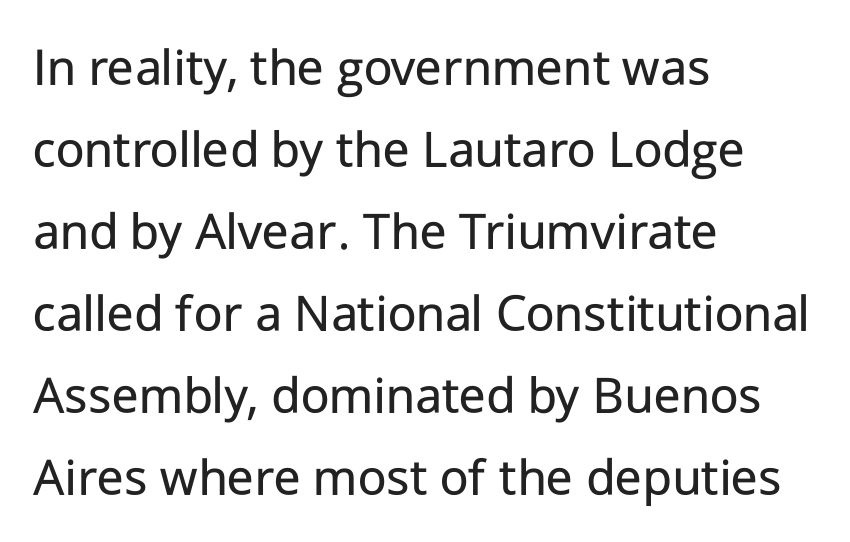
The rendering uses natural spacing where letterforms have individual widths. Check under the words: just untouched page. Compared with typical body copy, the letter spacing here is the same. Examine the stroke ends and you'll find no serifs. The space between consecutive lines is moderate. The setting favours the left margin, as ordinary paragraphs usually do.
